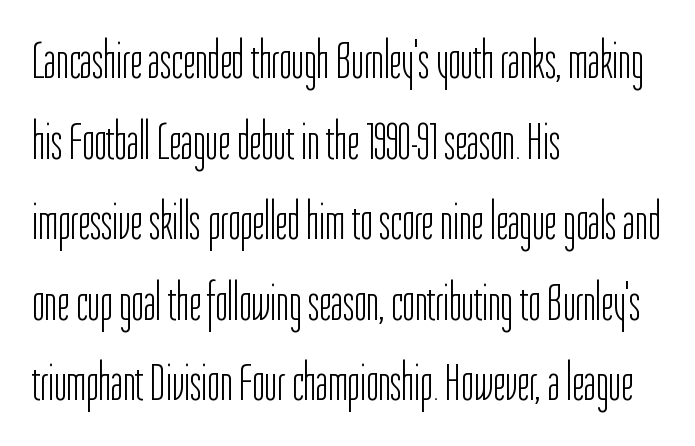
Q: Is the text bold? A: No.
Q: Is the text italic (slanted)? A: No, it is upright.
Q: Is the typeface a serif or a sans-serif typeface? A: Sans-serif.
Q: Is the text underlined? A: No.
Q: How is the paragraph aligned? A: Left-aligned.
Q: Is the spacing between letters normal or unusually wide? A: Normal.
Q: Is the spacing between lines tight, normal or loose? A: Normal.
Q: Width (condensed, normal, or wide)? A: Condensed.
Q: Stroke contrast? A: Low.
Q: x-height? A: Medium.
Q: Monospaced? A: No.
